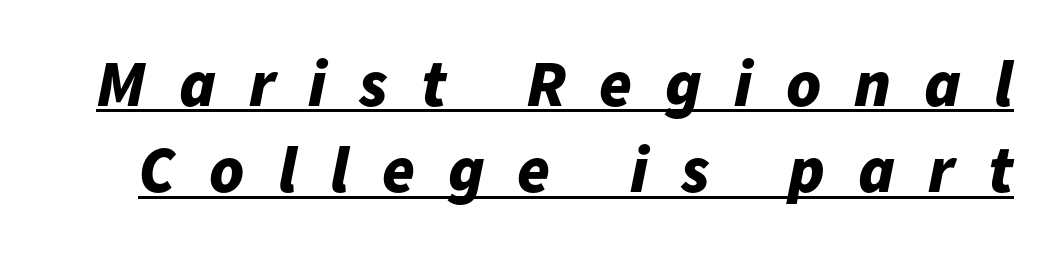
Q: Is the text bold? A: Yes.
Q: Is the text italic (slanted)? A: Yes, it leans right by about 11 degrees.
Q: Is the text underlined? A: Yes.
Q: Is the spacing between letters normal or unusually wide? A: Unusually wide.
Q: Is the spacing between lines tight, normal or loose? A: Normal.
Q: Width (condensed, normal, or wide)? A: Normal.
Q: Stroke contrast? A: Low.
Q: x-height? A: Medium.
Q: Monospaced? A: No.
